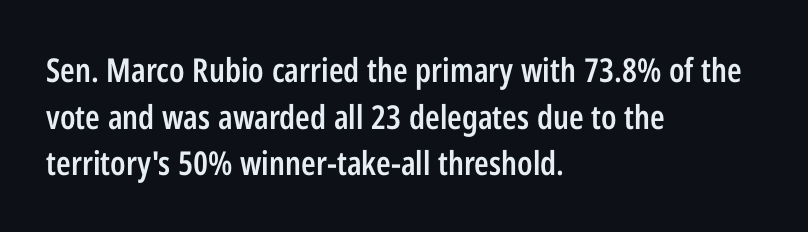
The image shows 33 px semibold, condensed sans-serif type, upright; set left-aligned, normal line spacing (1.41x), normal letter spacing, not underlined; low stroke contrast and a medium x-height.
